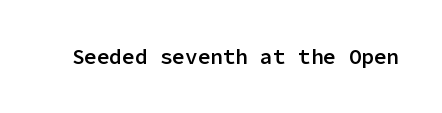
The image shows 21 px text type, upright; set normal letter spacing, not underlined.
